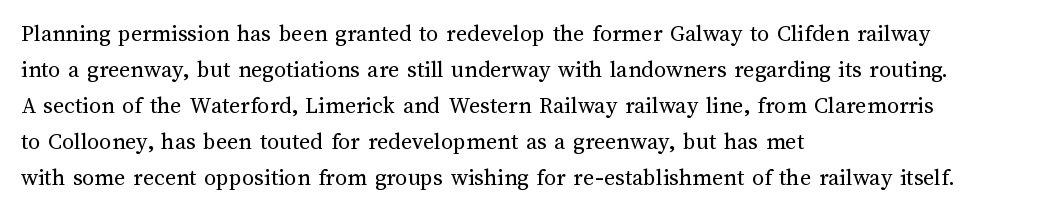
{"italic": "no", "bold": "no", "underline": "no", "align": "left", "line_spacing": "normal", "line_spacing_ratio": 1.5, "letter_spacing": "normal", "letter_spacing_em": 0.0, "glyph_px": 24}
